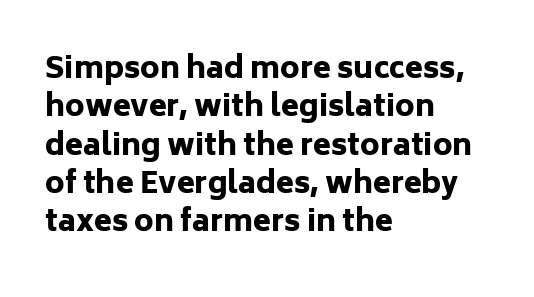
The image shows 29 px heavy sans-serif type, upright; set left-aligned, normal line spacing (1.32x), normal letter spacing, not underlined; low stroke contrast and a medium x-height.
